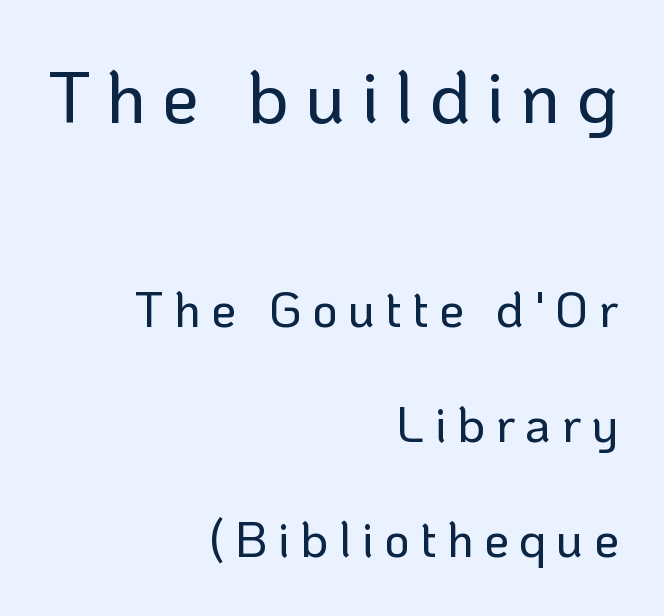
{"serif": "no", "italic": "no", "width": "normal", "stroke_contrast": "low", "x_height": "medium", "monospaced": "no", "underline": "no", "align": "right", "line_spacing": "loose", "line_spacing_ratio": 2.34, "letter_spacing": "wide", "letter_spacing_em": 0.21, "larger_block": "first", "size_ratio": 1.49, "glyph_px": 73}
